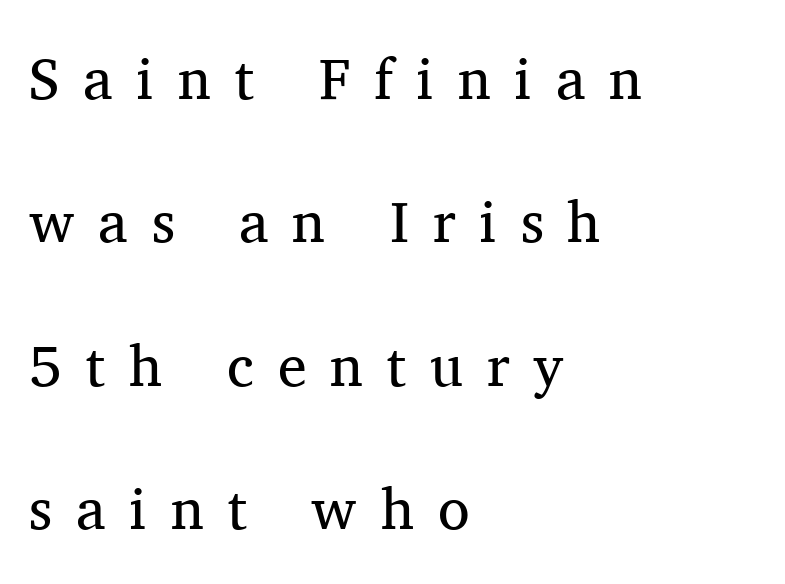
The image shows 58 px regular-weight serif type, upright; set left-aligned, loose line spacing (2.47x), unusually wide letter spacing (+0.41 em), not underlined; medium stroke contrast and a medium x-height.
